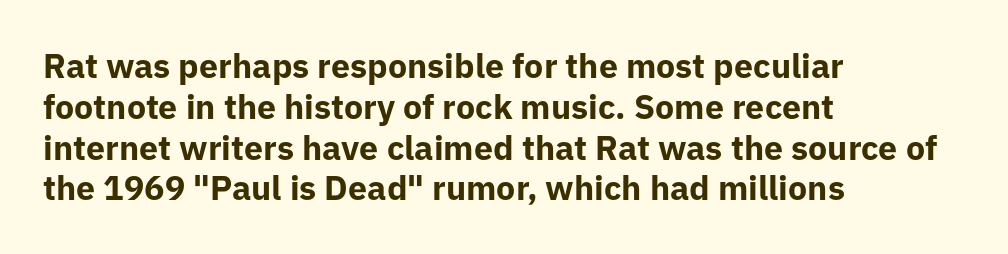
The image shows 34 px bold sans-serif type, upright; set left-aligned, line spacing 1.2x, normal letter spacing, not underlined; low stroke contrast and a medium x-height.
